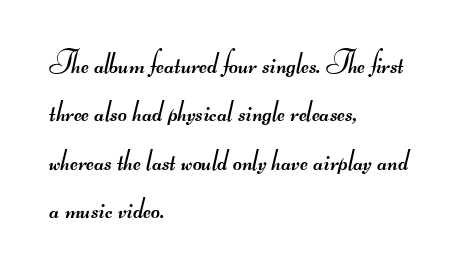
Q: Is the text bold? A: No.
Q: Is the typeface a serif or a sans-serif typeface? A: Sans-serif.
Q: Is the text underlined? A: No.
Q: How is the paragraph aligned? A: Left-aligned.
Q: Is the spacing between letters normal or unusually wide? A: Normal.
Q: Is the spacing between lines tight, normal or loose? A: Normal.
Q: Width (condensed, normal, or wide)? A: Wide.
Q: Stroke contrast? A: Medium.
Q: Monospaced? A: No.
